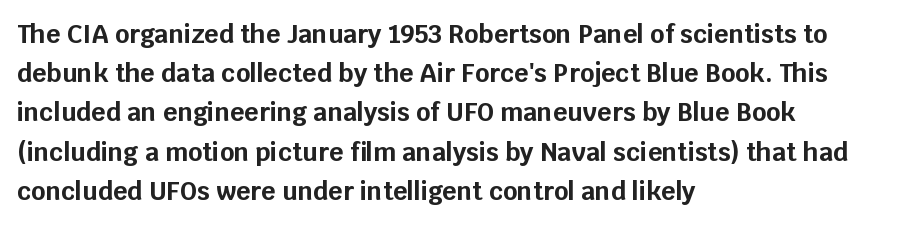
{"italic": "no", "bold": "yes", "underline": "no", "align": "left", "line_spacing": "normal", "line_spacing_ratio": 1.57, "letter_spacing": "normal", "letter_spacing_em": 0.0, "glyph_px": 25}
